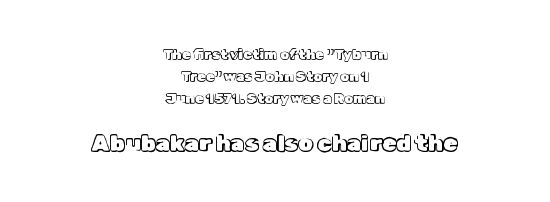
This is the regular roman posture of the typeface. Line spacing here is normal. A typesetter would call this zero additional tracking. The words here are not underlined.
